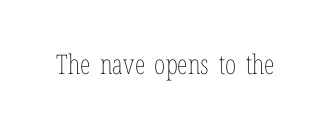
{"italic": "no", "bold": "no", "underline": "no", "letter_spacing": "normal", "letter_spacing_em": 0.0, "glyph_px": 27}
